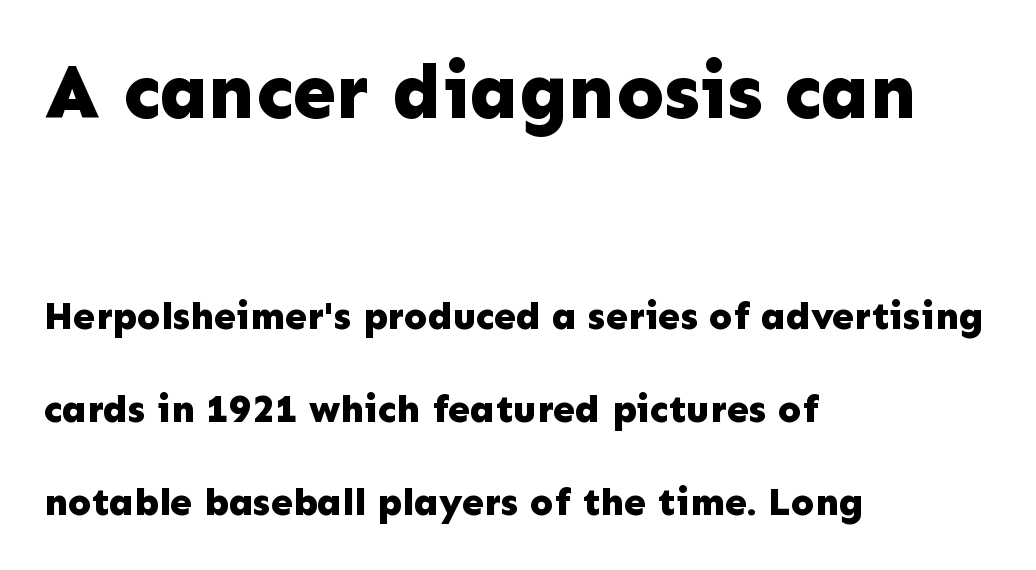
{"serif": "no", "italic": "no", "bold": "yes", "weight": "bold", "width": "normal", "stroke_contrast": "low", "x_height": "medium", "monospaced": "no", "underline": "no", "align": "left", "line_spacing": "loose", "line_spacing_ratio": 2.38, "letter_spacing": "normal", "letter_spacing_em": 0.0, "larger_block": "first", "size_ratio": 2.0, "glyph_px": 78}
